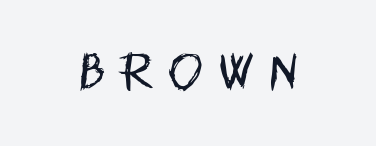
This rendering features lettering with no underline. A typesetter would call this proportional, since set widths differ per character. Weight: in the light-to-regular range. Display-style spreading of the glyphs; the letterfit is very open. A typesetter would label this face a sans. The letters stand straight up with perfectly vertical stems.
